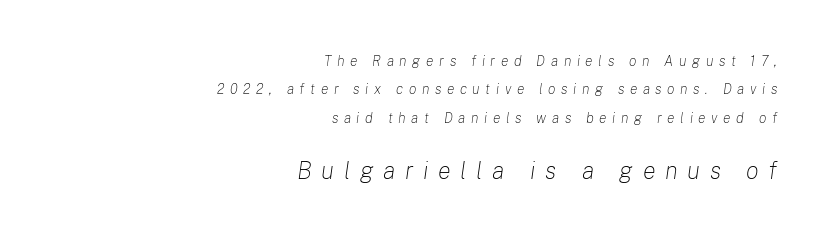
Unbolded letterforms with no extra heft. Reading down the block, your eye finds every line finishing at a fixed right position. The space between consecutive lines is lavish. Typesetter's note — lower block bumped up in size, upper block left smaller.
